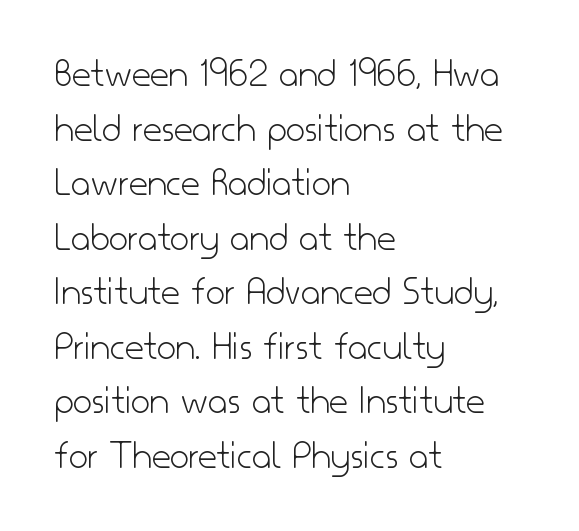
Characters remain perfectly vertical along every line. Spacing verdict: proportional, widths tailored to each character. Descenders are the only things crossing below the line. In CSS terms this would be text-align: left. This sample uses plain, unmodified letter spacing.
